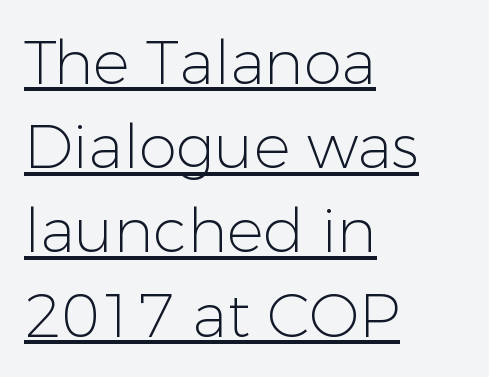
Typeset ragged right — the left edge is the straight one. The rendering uses natural spacing where letterforms have individual widths. Nothing heavy about these letters — not bold at all. Here the glyphs are tracked normally, forming tight word shapes. The rendering uses the underline text-decoration. A sans-serif font was chosen for this passage.
